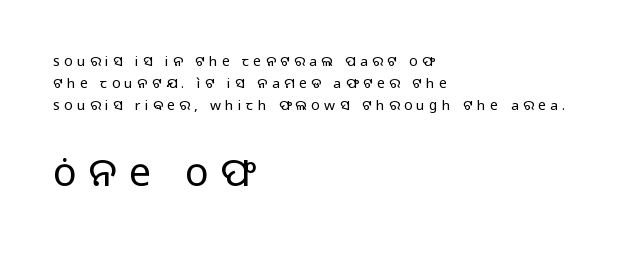
{"serif": "no", "italic": "no", "bold": "no", "weight": "regular", "width": "normal", "stroke_contrast": "low", "x_height": "medium", "monospaced": "no", "underline": "no", "align": "left", "line_spacing": "normal", "line_spacing_ratio": 1.56, "letter_spacing": "wide", "letter_spacing_em": 0.31, "larger_block": "second", "size_ratio": 2.79, "glyph_px": 39}
